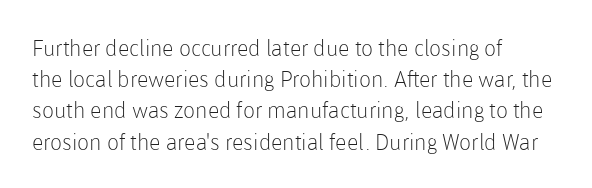
The image shows 22 px text type, upright; set left-aligned, normal line spacing (1.42x), normal letter spacing, not underlined.
